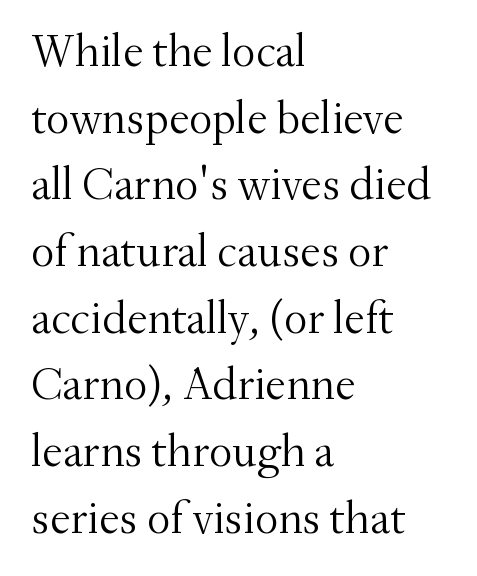
{"serif": "yes", "italic": "no", "bold": "no", "weight": "light", "width": "normal", "stroke_contrast": "medium", "x_height": "small", "monospaced": "no", "underline": "no", "align": "left", "line_spacing": "normal", "line_spacing_ratio": 1.45, "letter_spacing": "normal", "letter_spacing_em": 0.0, "glyph_px": 46}
